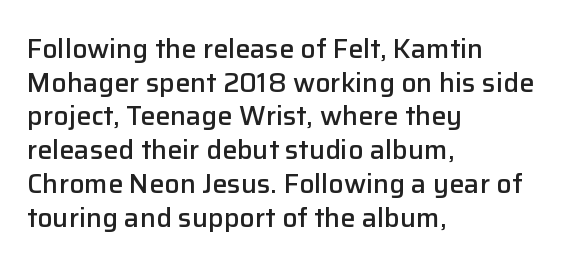
Q: Is the text bold? A: Semi-bold.
Q: Is the text italic (slanted)? A: No, it is upright.
Q: Is the text underlined? A: No.
Q: How is the paragraph aligned? A: Left-aligned.
Q: Is the spacing between letters normal or unusually wide? A: Normal.
Q: Is the spacing between lines tight, normal or loose? A: Normal.
